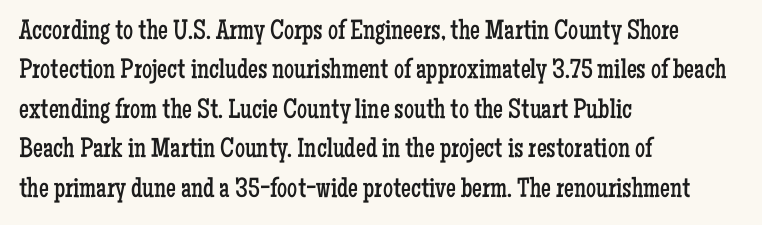
Q: Is the text bold? A: No.
Q: Is the text italic (slanted)? A: No, it is upright.
Q: Is the typeface a serif or a sans-serif typeface? A: Serif.
Q: Is the text underlined? A: No.
Q: How is the paragraph aligned? A: Left-aligned.
Q: Is the spacing between letters normal or unusually wide? A: Normal.
Q: Is the spacing between lines tight, normal or loose? A: Normal.
Q: Width (condensed, normal, or wide)? A: Condensed.
Q: Stroke contrast? A: Low.
Q: x-height? A: Medium.
Q: Monospaced? A: No.
